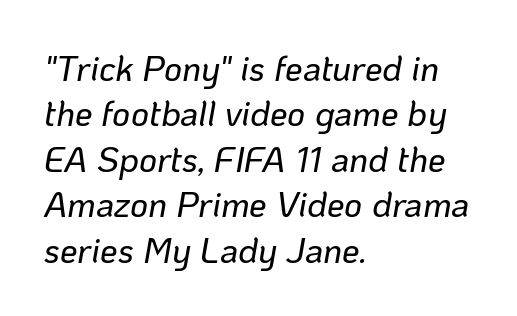
{"italic": "yes", "lean": "right", "slant_degrees": 10, "width": "normal", "stroke_contrast": "low", "x_height": "medium", "monospaced": "no", "underline": "no", "align": "left", "line_spacing": "normal", "line_spacing_ratio": 1.3, "letter_spacing": "normal", "letter_spacing_em": 0.0, "glyph_px": 35}
